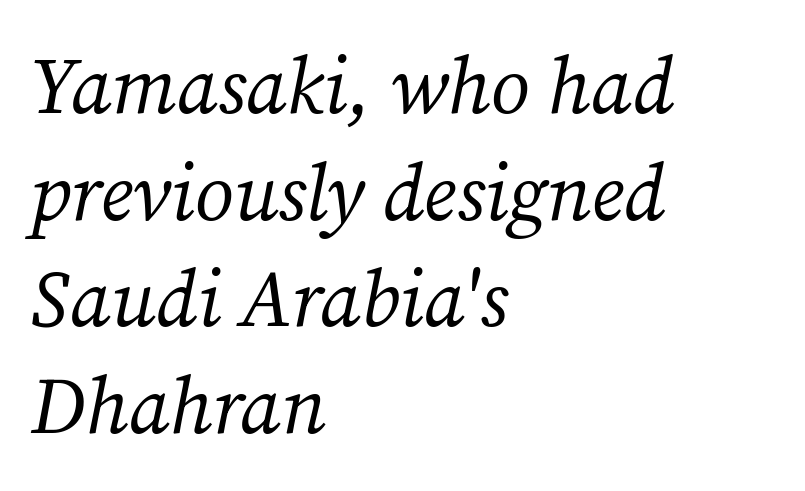
Q: Is the text bold? A: No.
Q: Is the text italic (slanted)? A: Yes, it leans right by about 12 degrees.
Q: Is the typeface a serif or a sans-serif typeface? A: Serif.
Q: Is the text underlined? A: No.
Q: How is the paragraph aligned? A: Left-aligned.
Q: Is the spacing between letters normal or unusually wide? A: Normal.
Q: Is the spacing between lines tight, normal or loose? A: Normal.
Q: Width (condensed, normal, or wide)? A: Normal.
Q: Stroke contrast? A: Medium.
Q: x-height? A: Medium.
Q: Monospaced? A: No.
